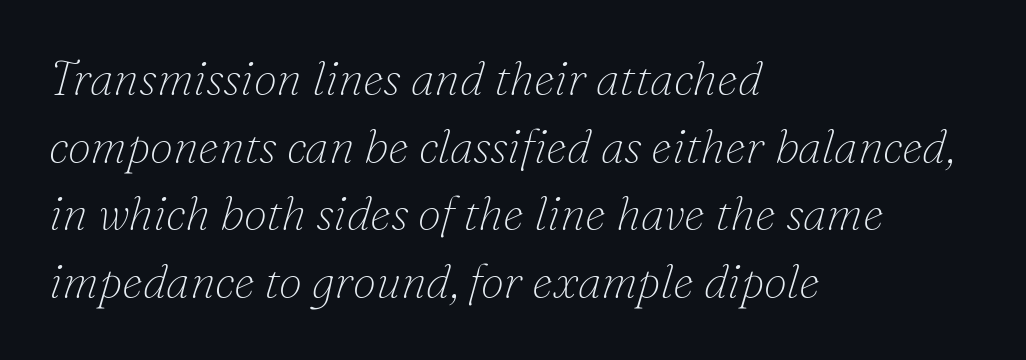
{"serif": "yes", "italic": "yes", "lean": "right", "slant_degrees": 16, "bold": "no", "weight": "thin", "width": "normal", "stroke_contrast": "low", "x_height": "small", "monospaced": "no", "underline": "no", "align": "left", "line_spacing": "normal", "line_spacing_ratio": 1.44, "letter_spacing": "normal", "letter_spacing_em": 0.0, "glyph_px": 47}
